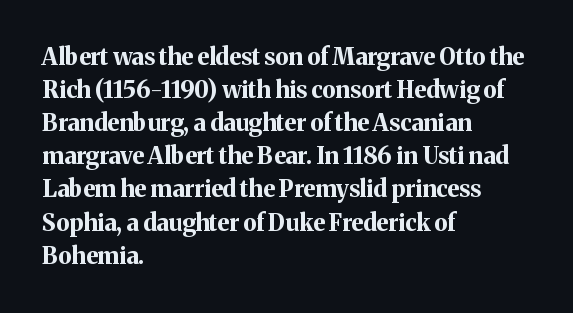
{"italic": "no", "bold": "yes", "underline": "no", "align": "left", "line_spacing": "normal", "line_spacing_ratio": 1.44, "letter_spacing": "normal", "letter_spacing_em": 0.0, "glyph_px": 23}
